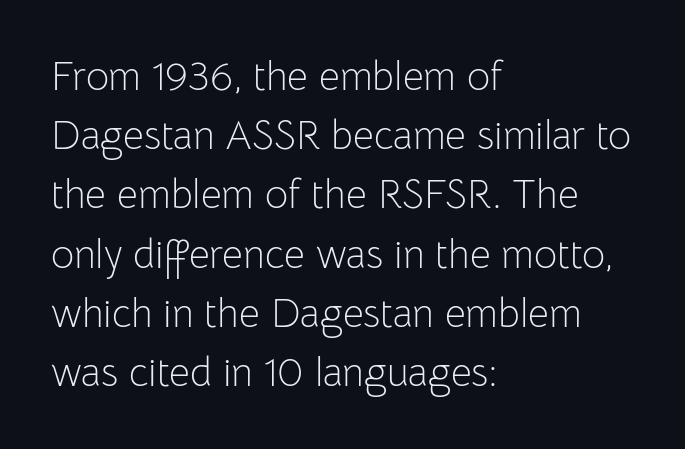
{"serif": "no", "italic": "no", "bold": "no", "weight": "light", "width": "normal", "stroke_contrast": "low", "x_height": "medium", "monospaced": "no", "underline": "no", "align": "left", "line_spacing": "normal", "line_spacing_ratio": 1.48, "letter_spacing": "normal", "letter_spacing_em": 0.0, "glyph_px": 40}
